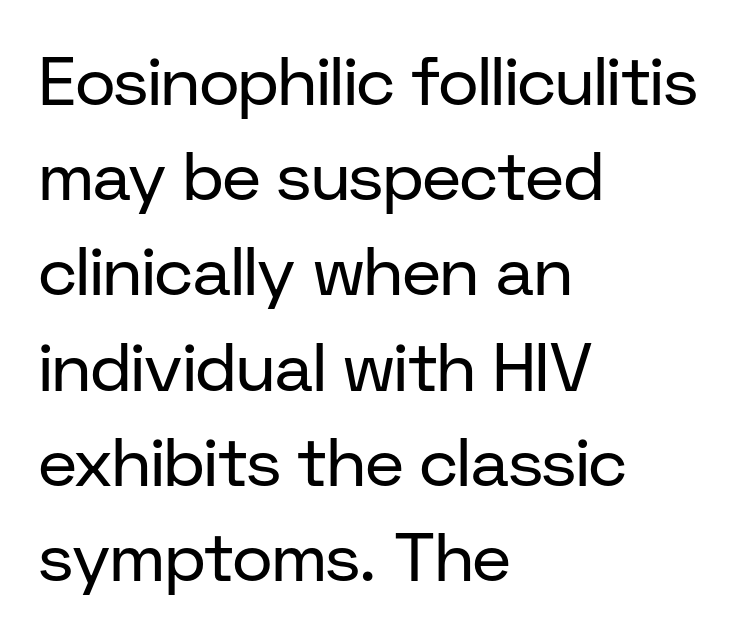
The image shows 68 px regular-weight sans-serif type, upright; set left-aligned, normal line spacing (1.4x), normal letter spacing, not underlined; low stroke contrast and a medium x-height.
